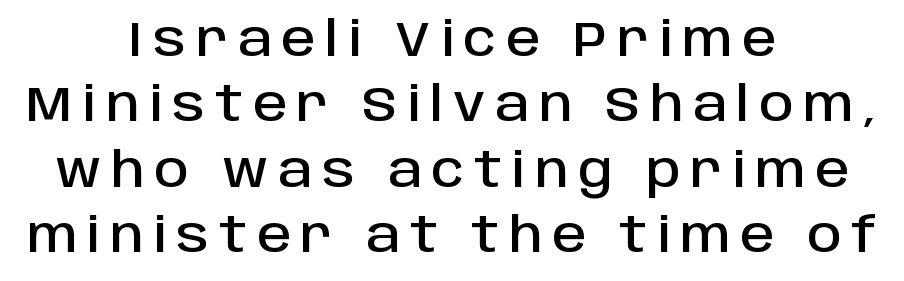
Vertically, the passage feels balanced, rows spaced as you'd expect. This sample uses expanded letter spacing, leaving extra air between glyphs. Proportional: the letters do not fall into vertical columns. Check under the words: just untouched page.
